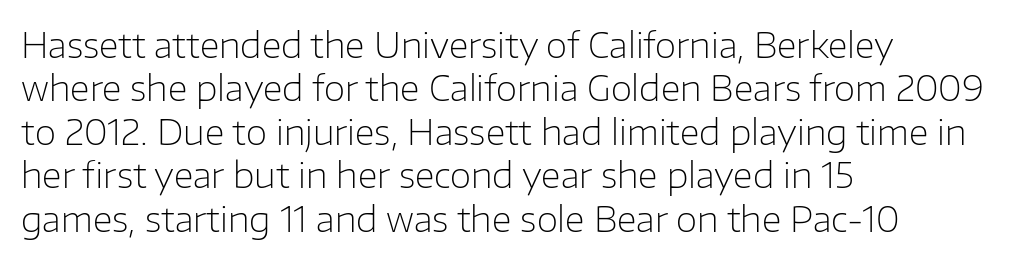
Does the lettering tilt? It doesn't — this is upright. The ragged edge is on the right, which tells us the setting is flush left. The typeface has the unassuming heft of standard copy or less. The words here are not underlined.
